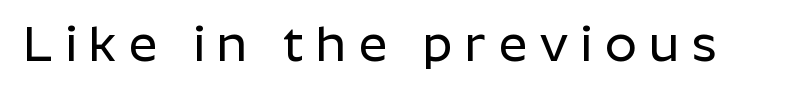
Proportional: the letters do not fall into vertical columns. Type without underlining. The typeface chosen for these lines omits serifs. Tall strokes in this sample are plumb rather than angled.
